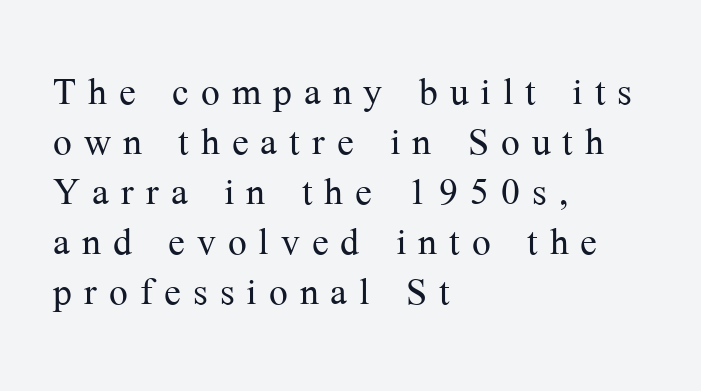
The image shows 50 px light serif type, upright; set left-aligned, tight line spacing (1.0x), unusually wide letter spacing (+0.24 em), not underlined; medium stroke contrast and a medium x-height.
